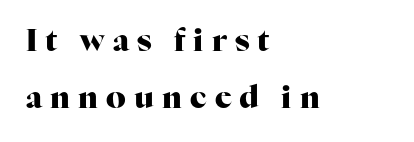
{"serif": "yes", "italic": "no", "bold": "yes", "weight": "heavy", "width": "normal", "stroke_contrast": "high", "x_height": "medium", "monospaced": "no", "underline": "no", "align": "left", "line_spacing_ratio": 1.85, "letter_spacing": "wide", "letter_spacing_em": 0.26, "glyph_px": 31}
